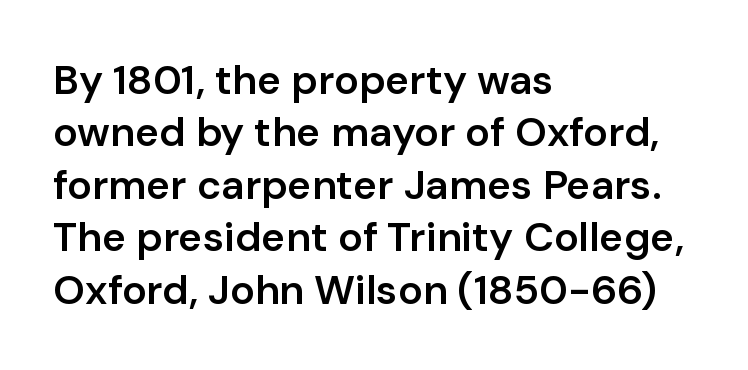
Q: Is the text bold? A: Semi-bold.
Q: Is the text italic (slanted)? A: No, it is upright.
Q: Is the typeface a serif or a sans-serif typeface? A: Sans-serif.
Q: Is the text underlined? A: No.
Q: How is the paragraph aligned? A: Left-aligned.
Q: Is the spacing between letters normal or unusually wide? A: Normal.
Q: Is the spacing between lines tight, normal or loose? A: Normal.
Q: Width (condensed, normal, or wide)? A: Normal.
Q: Stroke contrast? A: Low.
Q: x-height? A: Medium.
Q: Monospaced? A: No.
